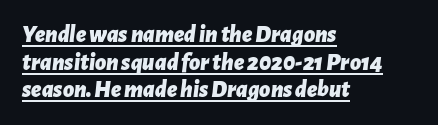
Every row of glyphs begins at an identical x-position on the left. Compared with typical body copy, the letter spacing here is the same. Each new line begins almost immediately beneath the previous one. The face used here has the dense, thick strokes of a bold.
